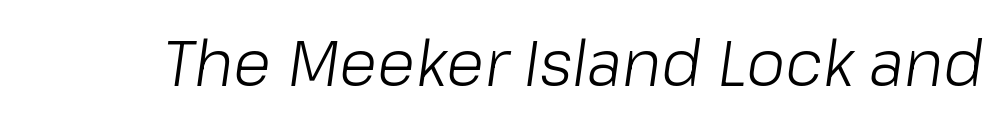
The foot of each line stays bare and open. No chunkiness to these letters — they're not bold. The passage shown has conventional tracking throughout. Notice how the stems are inclined rather than vertical — that's the hallmark of italics. Spacing verdict: proportional, widths tailored to each character.
